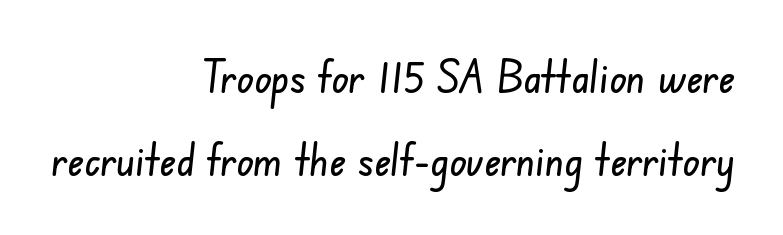
Font category for this specimen: sans-serif. The rag falls on the left side of this text block. Descender tails drop into unmarked territory. Look at the tracking — it's just the regular setting, nothing added. Is this a fixed-width face? No — the glyphs have proportional, varying widths.
